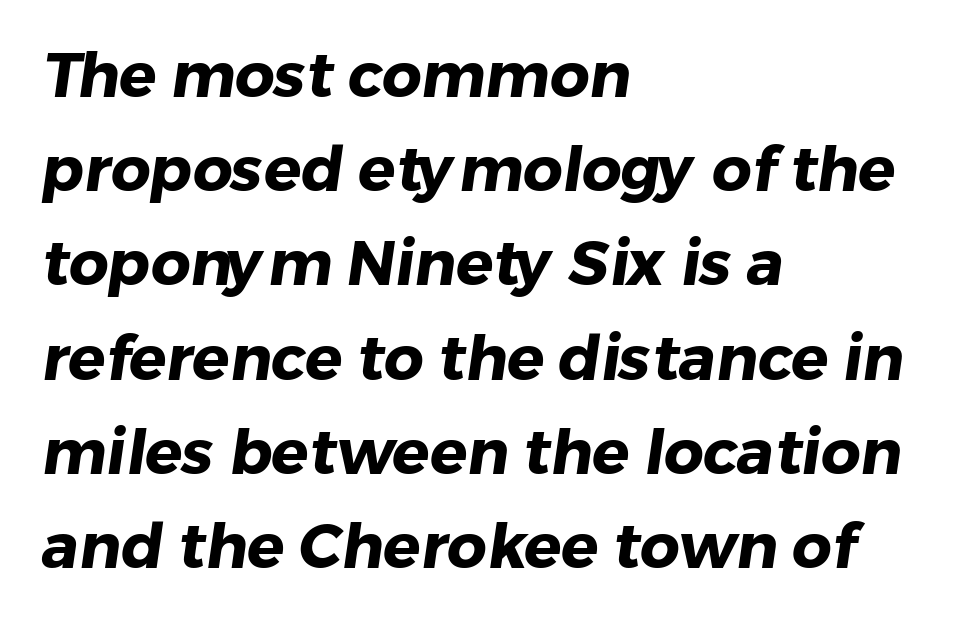
Q: Is the text bold? A: Yes.
Q: Is the typeface a serif or a sans-serif typeface? A: Sans-serif.
Q: Is the text underlined? A: No.
Q: How is the paragraph aligned? A: Left-aligned.
Q: Is the spacing between letters normal or unusually wide? A: Normal.
Q: Is the spacing between lines tight, normal or loose? A: Normal.
Q: Width (condensed, normal, or wide)? A: Normal.
Q: Stroke contrast? A: Low.
Q: x-height? A: Medium.
Q: Monospaced? A: No.
